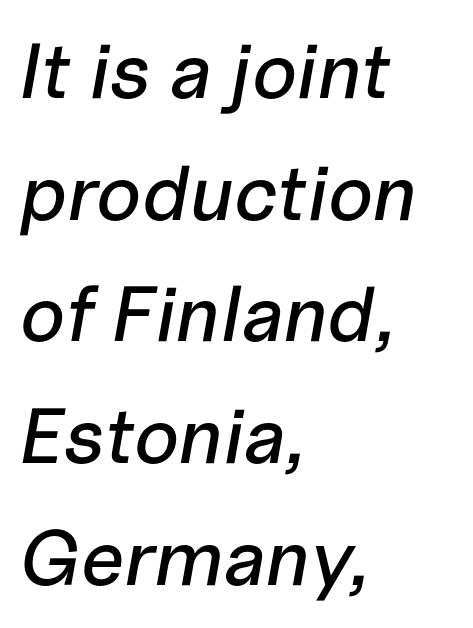
The image shows 78 px text type, italic (leaning right); set left-aligned, normal line spacing (1.56x), normal letter spacing, not underlined; low stroke contrast and a medium x-height.
